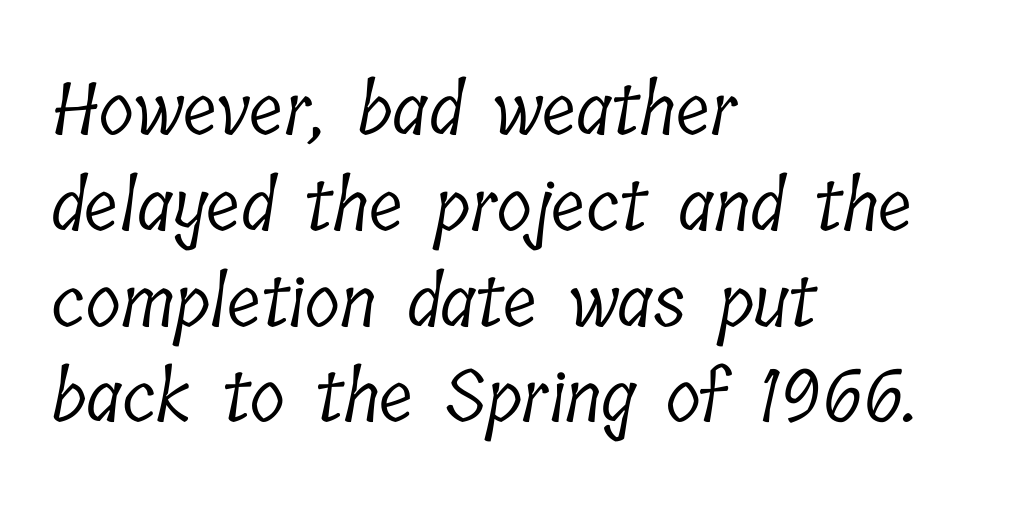
Think standard paragraph weight, or any step lighter than that. This rendering leaves character spacing at its baseline value. The face used here is proportionally spaced, like ordinary book or web type. The lines sit at an ordinary, default distance from one another.
